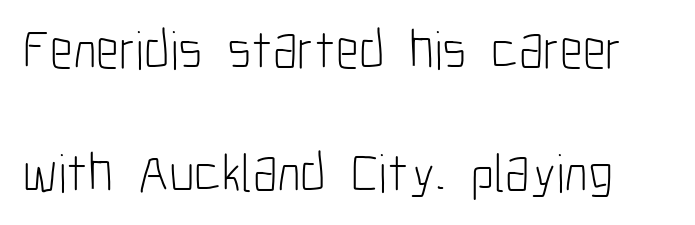
{"serif": "no", "italic": "no", "bold": "no", "weight": "light", "width": "condensed", "stroke_contrast": "low", "x_height": "medium", "monospaced": "no", "underline": "no", "line_spacing": "loose", "line_spacing_ratio": 2.24, "letter_spacing": "normal", "letter_spacing_em": 0.0, "glyph_px": 55}
